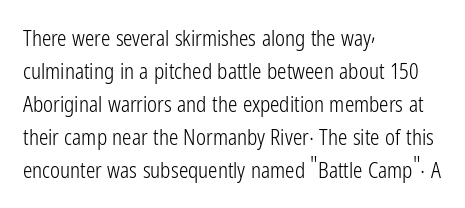
Q: Is the text bold? A: No.
Q: Is the text italic (slanted)? A: No, it is upright.
Q: Is the text underlined? A: No.
Q: How is the paragraph aligned? A: Left-aligned.
Q: Is the spacing between letters normal or unusually wide? A: Normal.
Q: Is the spacing between lines tight, normal or loose? A: Normal.
